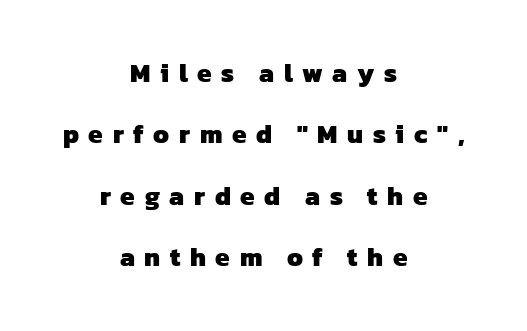
If you measured baseline to baseline, you'd find a long distance. Rule under the text: the space is simply empty. Horizontally, the lines are justified to the midpoint only. Is the letter spacing exaggerated? Yes — the characters are pushed far apart.
